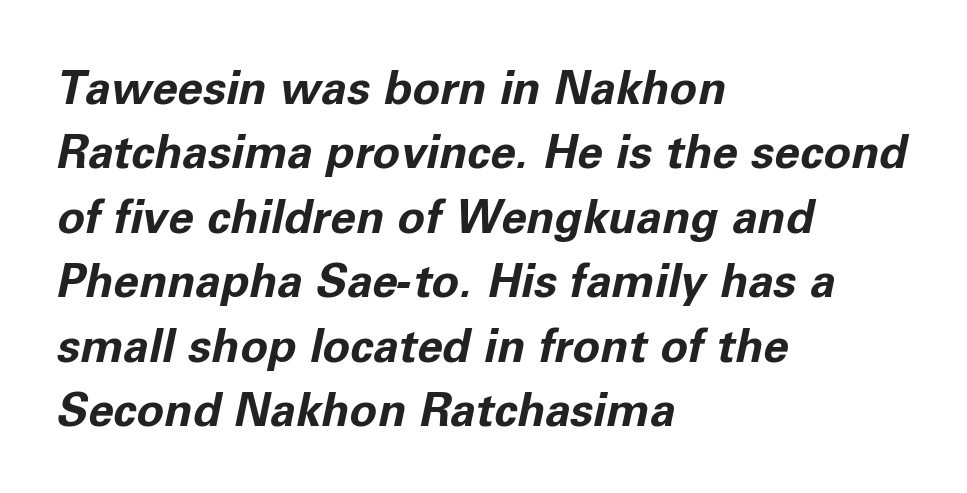
The image shows 46 px bold type, italic (leaning right); set left-aligned, normal line spacing (1.4x), normal letter spacing, not underlined; low stroke contrast and a medium x-height.
